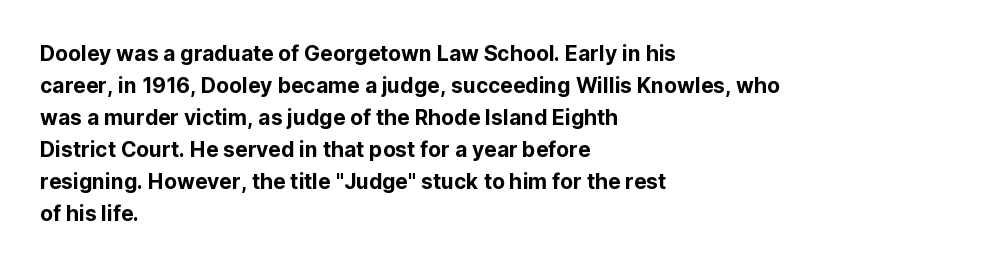
Q: Is the text italic (slanted)? A: No, it is upright.
Q: Is the text underlined? A: No.
Q: How is the paragraph aligned? A: Left-aligned.
Q: Is the spacing between letters normal or unusually wide? A: Normal.
Q: Is the spacing between lines tight, normal or loose? A: Normal.
